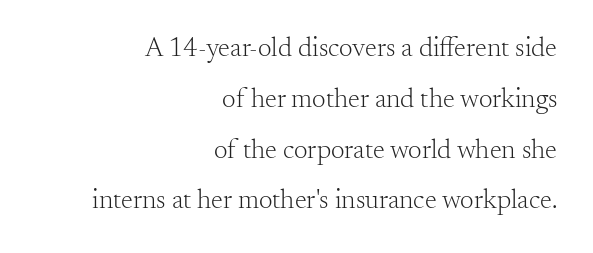
Do the letters lean? They stand straight. A typesetter would call this zero additional tracking. The setting favours the right margin, as signatures and pull-quotes sometimes do. The cut favours lightness, reaching ordinary text weight at its darkest. Bare-footed words on every line.
